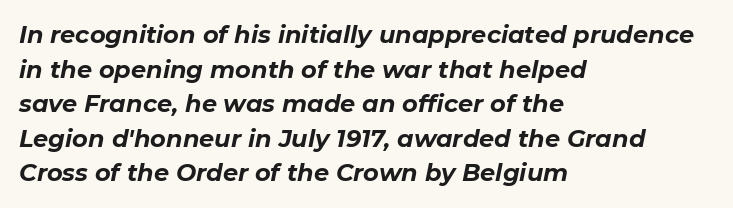
{"italic": "yes", "lean": "right", "slant_degrees": 11, "bold": "yes", "underline": "no", "align": "left", "line_spacing": "normal", "line_spacing_ratio": 1.44, "letter_spacing": "normal", "letter_spacing_em": 0.0, "glyph_px": 24}
